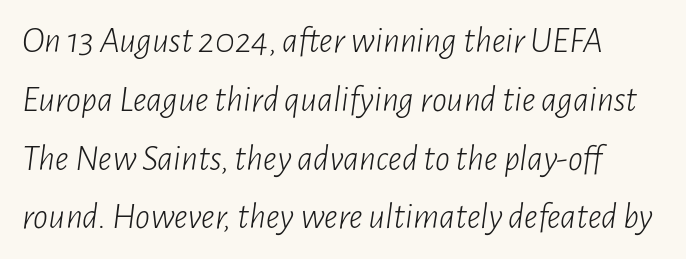
The letters advance in unequal steps, a hallmark of proportional type. Unmarked baselines from the first word to the last. Vertical stems look standard width or narrower in stroke. The line texture is even and compact thanks to regular tracking.
